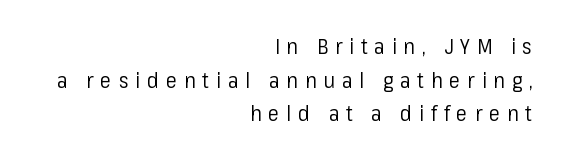
Q: Is the text bold? A: No.
Q: Is the text italic (slanted)? A: No, it is upright.
Q: Is the text underlined? A: No.
Q: How is the paragraph aligned? A: Right-aligned.
Q: Is the spacing between letters normal or unusually wide? A: Unusually wide.
Q: Is the spacing between lines tight, normal or loose? A: Normal.
